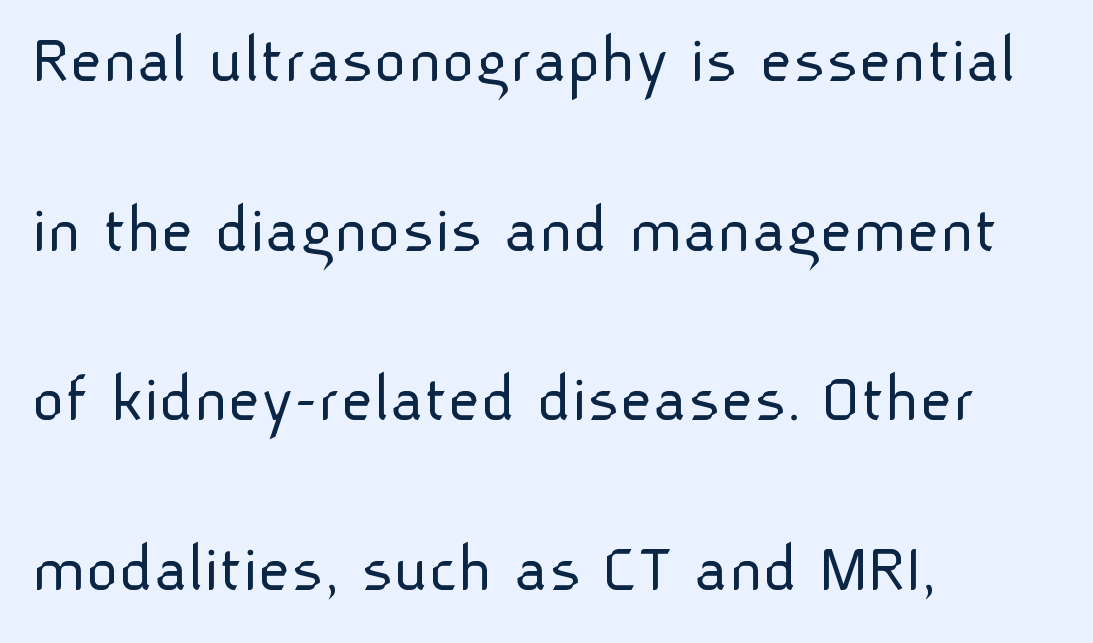
{"serif": "no", "italic": "no", "bold": "no", "weight": "light", "width": "normal", "stroke_contrast": "low", "x_height": "medium", "monospaced": "no", "underline": "no", "align": "left", "line_spacing": "loose", "line_spacing_ratio": 2.39, "letter_spacing": "normal", "letter_spacing_em": 0.0, "glyph_px": 71}
